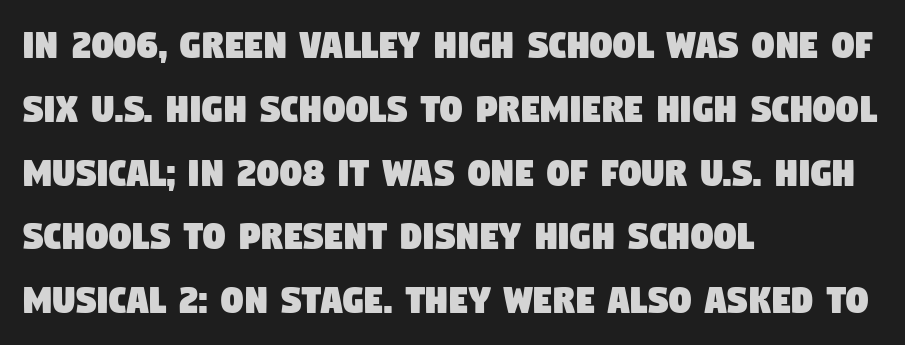
Q: Is the typeface a serif or a sans-serif typeface? A: Sans-serif.
Q: Is the text underlined? A: No.
Q: How is the paragraph aligned? A: Left-aligned.
Q: Is the spacing between letters normal or unusually wide? A: Normal.
Q: Is the spacing between lines tight, normal or loose? A: Normal.
Q: Width (condensed, normal, or wide)? A: Condensed.
Q: Stroke contrast? A: Low.
Q: x-height? A: Large.
Q: Monospaced? A: No.
